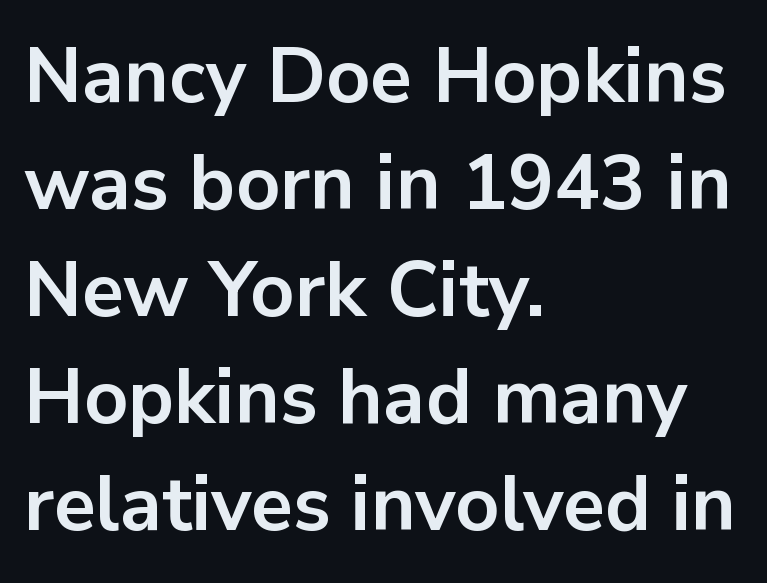
The axis of the letterforms is exactly vertical. Horizontally, the lines are justified to the leading edge only. The strokes are fattened all the way to bold. The passage shown has conventional tracking throughout.
